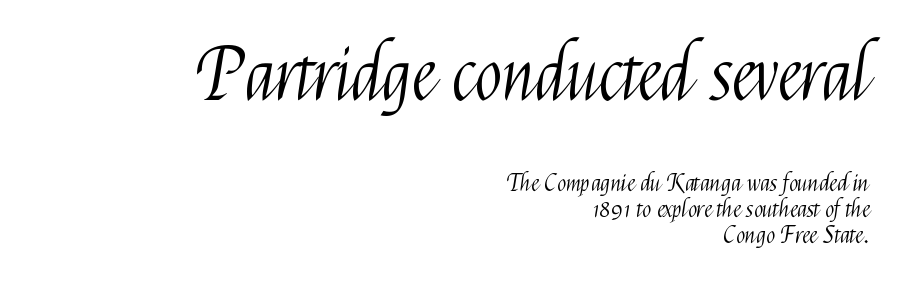
{"serif": "no", "bold": "no", "weight": "light", "width": "condensed", "stroke_contrast": "medium", "x_height": "medium", "monospaced": "no", "underline": "no", "align": "right", "line_spacing": "tight", "line_spacing_ratio": 1.09, "letter_spacing": "normal", "letter_spacing_em": 0.0, "larger_block": "first", "size_ratio": 3.04, "glyph_px": 73}
